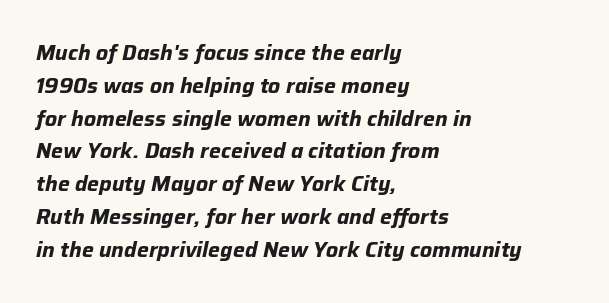
{"italic": "yes", "lean": "right", "slant_degrees": 12, "bold": "yes", "underline": "no", "align": "left", "line_spacing": "normal", "line_spacing_ratio": 1.56, "letter_spacing": "normal", "letter_spacing_em": 0.0, "glyph_px": 21}
